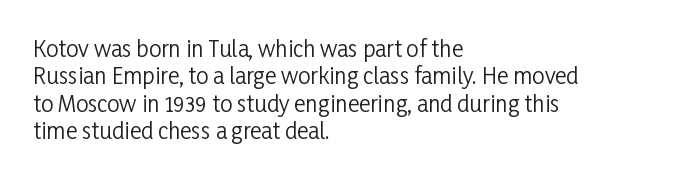
{"italic": "no", "bold": "no", "underline": "no", "align": "left", "line_spacing_ratio": 1.24, "letter_spacing": "normal", "letter_spacing_em": 0.0, "glyph_px": 22}
